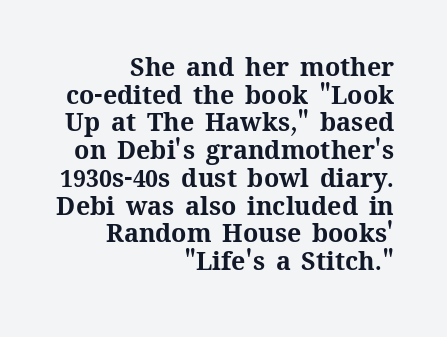
{"italic": "no", "bold": "yes", "underline": "no", "align": "right", "line_spacing": "tight", "line_spacing_ratio": 1.11, "letter_spacing": "normal", "letter_spacing_em": 0.0, "glyph_px": 25}
